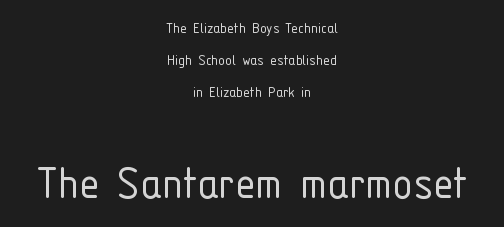
{"serif": "no", "italic": "no", "bold": "no", "weight": "light", "width": "condensed", "stroke_contrast": "low", "x_height": "medium", "monospaced": "no", "underline": "no", "align": "center", "line_spacing_ratio": 1.89, "letter_spacing": "normal", "letter_spacing_em": 0.0, "larger_block": "second", "size_ratio": 3.0, "glyph_px": 51}
